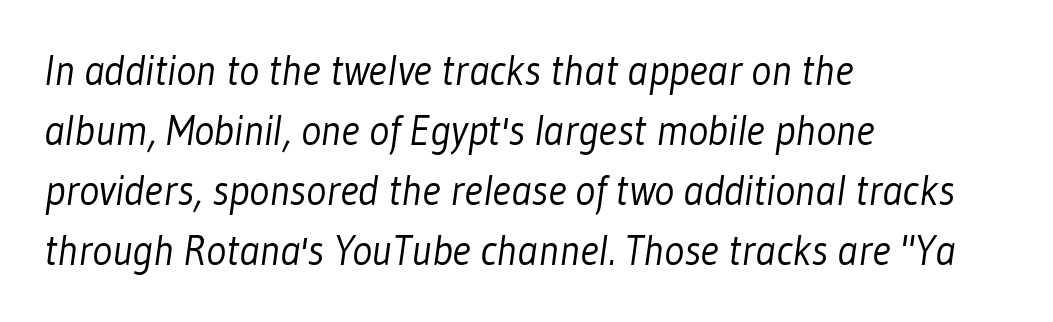
{"serif": "no", "bold": "no", "weight": "light", "width": "condensed", "stroke_contrast": "low", "x_height": "medium", "monospaced": "no", "underline": "no", "align": "left", "line_spacing": "normal", "line_spacing_ratio": 1.43, "letter_spacing": "normal", "letter_spacing_em": 0.0, "glyph_px": 42}
